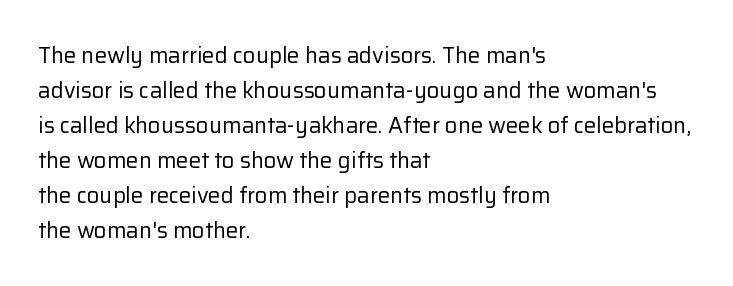
Every stem runs plumb, perpendicular to the baseline. Ink coverage per letter is moderate at most. Does extra space separate the letters? No, they use regular spacing. Line starts are locked; line ends wander. If you measured baseline to baseline, you'd find a middling distance.
